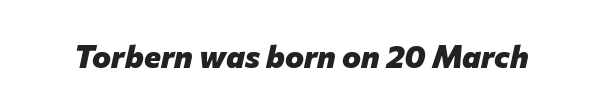
Q: Is the text bold? A: Yes.
Q: Is the text italic (slanted)? A: Yes, it leans right by about 12 degrees.
Q: Is the text underlined? A: No.
Q: Is the spacing between letters normal or unusually wide? A: Normal.
Q: Width (condensed, normal, or wide)? A: Normal.
Q: Stroke contrast? A: Low.
Q: x-height? A: Medium.
Q: Monospaced? A: No.
